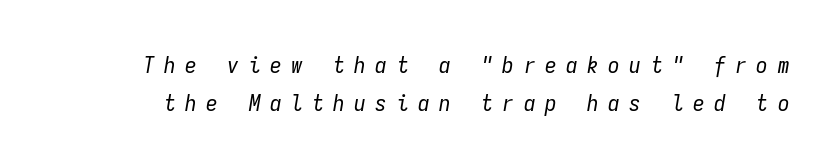
{"italic": "yes", "lean": "right", "slant_degrees": 9, "bold": "no", "underline": "no", "line_spacing": "normal", "line_spacing_ratio": 1.64, "letter_spacing": "wide", "letter_spacing_em": 0.42, "glyph_px": 23}
